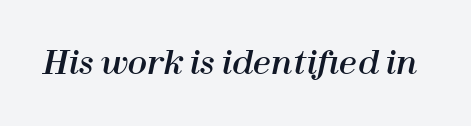
Q: Is the text italic (slanted)? A: Yes, it leans right by about 12 degrees.
Q: Is the text underlined? A: No.
Q: Is the spacing between letters normal or unusually wide? A: Normal.
Q: Width (condensed, normal, or wide)? A: Normal.
Q: Stroke contrast? A: High.
Q: x-height? A: Medium.
Q: Monospaced? A: No.
